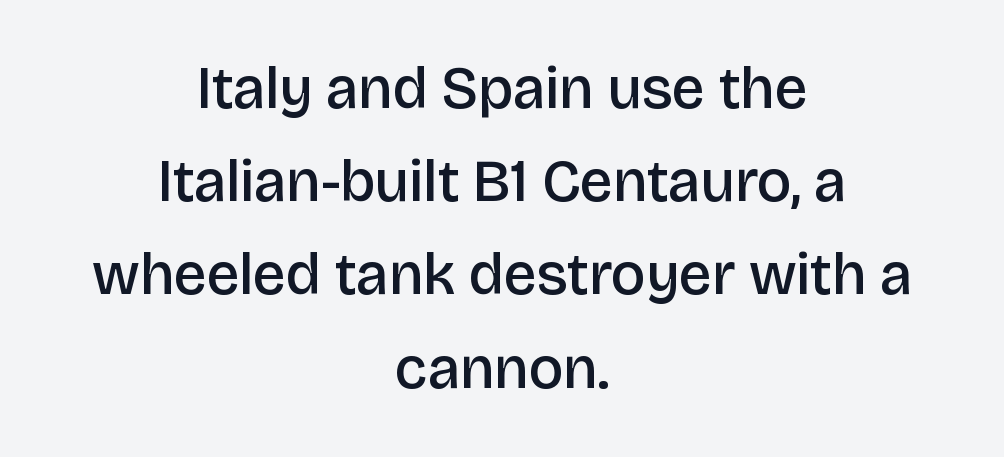
Q: Is the text bold? A: Semi-bold.
Q: Is the text italic (slanted)? A: No, it is upright.
Q: Is the typeface a serif or a sans-serif typeface? A: Sans-serif.
Q: Is the text underlined? A: No.
Q: How is the paragraph aligned? A: Centered.
Q: Is the spacing between letters normal or unusually wide? A: Normal.
Q: Is the spacing between lines tight, normal or loose? A: Normal.
Q: Width (condensed, normal, or wide)? A: Normal.
Q: Stroke contrast? A: Low.
Q: x-height? A: Large.
Q: Monospaced? A: No.
